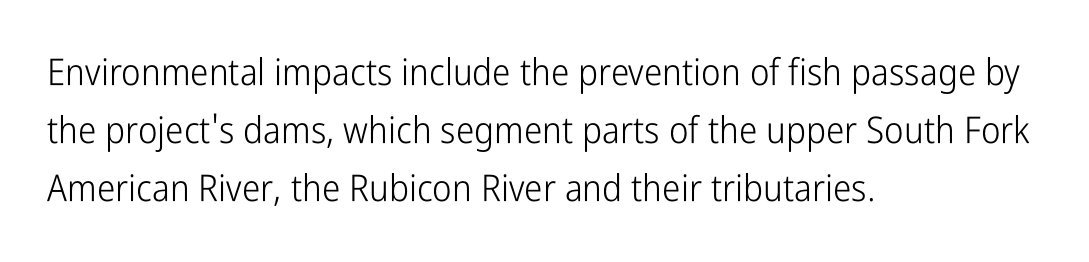
Serif or sans? Sans — the stroke terminals are bare. Check the space under the baseline: it is left empty. The strokes carry an ordinary text weight at most. Does the leading feel generous? No, just average.
